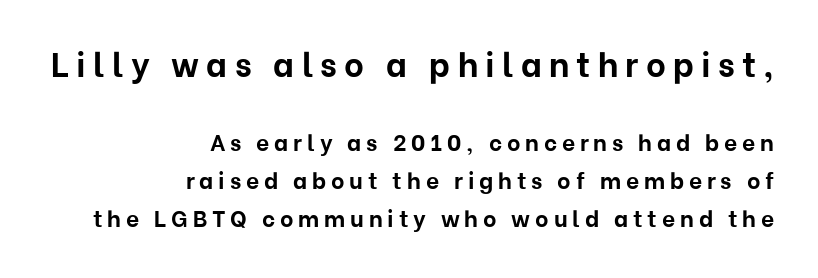
{"serif": "no", "italic": "no", "bold": "yes", "weight": "bold", "width": "normal", "stroke_contrast": "low", "x_height": "medium", "monospaced": "no", "underline": "no", "align": "right", "line_spacing": "normal", "line_spacing_ratio": 1.66, "letter_spacing": "wide", "letter_spacing_em": 0.21, "larger_block": "first", "size_ratio": 1.48, "glyph_px": 34}
